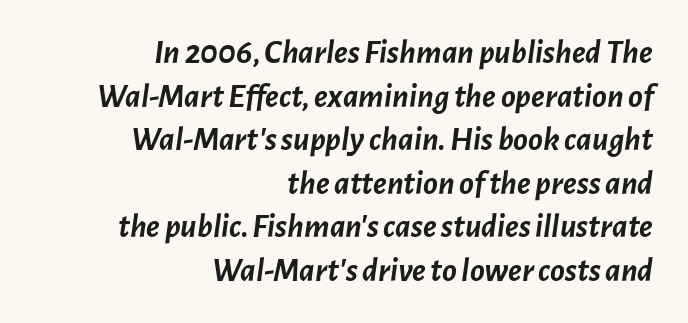
The image shows 34 px semibold type, italic (leaning right); set right-aligned, normal line spacing (1.28x), normal letter spacing, not underlined; low stroke contrast and a medium x-height.
